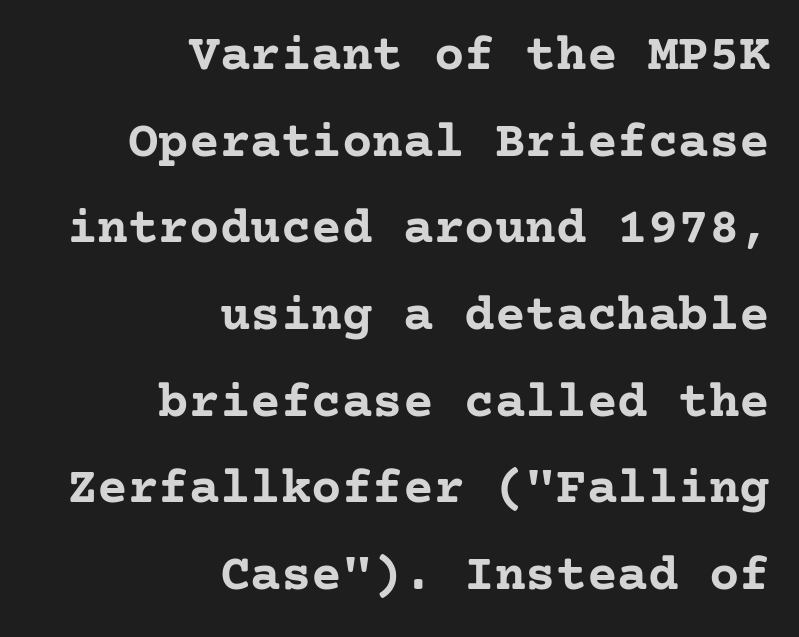
{"serif": "yes", "italic": "no", "bold": "yes", "weight": "semibold", "width": "normal", "stroke_contrast": "low", "x_height": "medium", "underline": "no", "align": "right", "line_spacing": "normal", "line_spacing_ratio": 1.7, "letter_spacing": "normal", "letter_spacing_em": 0.0, "glyph_px": 51}
